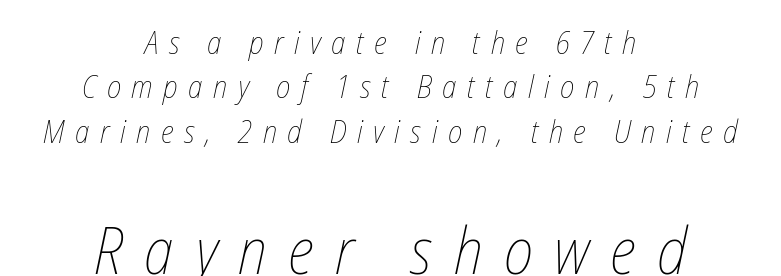
The image shows 65 px thin, condensed type; set centered, normal line spacing (1.39x), unusually wide letter spacing (+0.33 em), not underlined; the second (bottom) block is 2.03x larger; low stroke contrast and a medium x-height.
